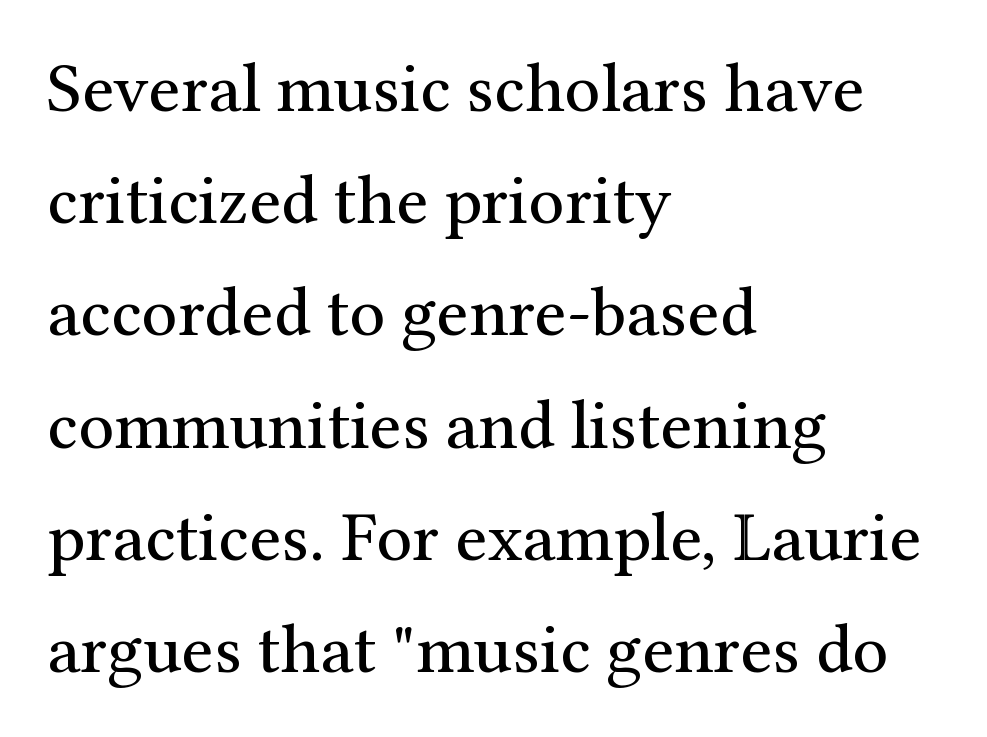
Q: Is the text bold? A: No.
Q: Is the text italic (slanted)? A: No, it is upright.
Q: Is the typeface a serif or a sans-serif typeface? A: Serif.
Q: Is the text underlined? A: No.
Q: How is the paragraph aligned? A: Left-aligned.
Q: Is the spacing between letters normal or unusually wide? A: Normal.
Q: Is the spacing between lines tight, normal or loose? A: Normal.
Q: Width (condensed, normal, or wide)? A: Normal.
Q: Stroke contrast? A: Medium.
Q: x-height? A: Medium.
Q: Monospaced? A: No.
